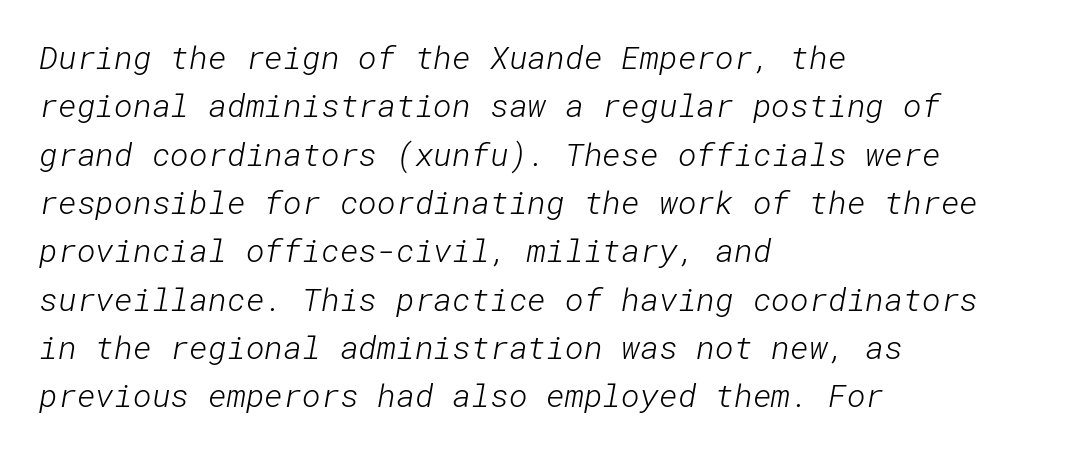
Interline gaps are of average width in this sample. Each stroke keeps to a modest, everyday thickness or less. These lines are set flush left with a ragged right edge. Words float on clear page, feet unadorned.
